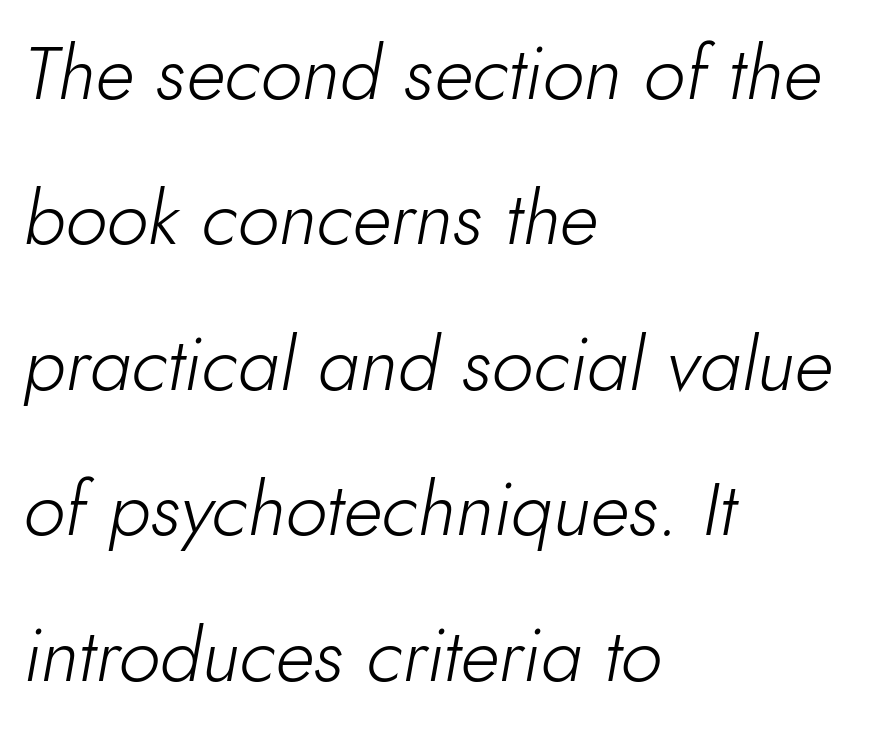
The image shows 75 px light type, italic (leaning right); set left-aligned, loose line spacing (1.94x), normal letter spacing, not underlined; low stroke contrast and a small x-height.
